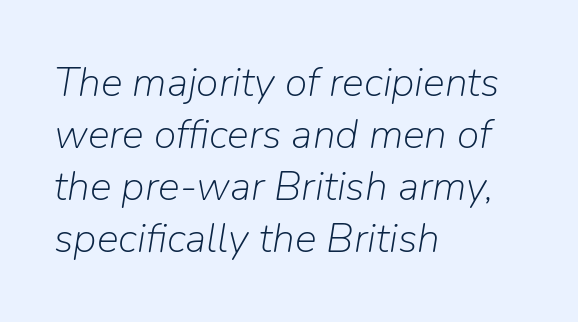
{"italic": "yes", "lean": "right", "slant_degrees": 9, "bold": "no", "weight": "light", "width": "normal", "stroke_contrast": "low", "x_height": "medium", "monospaced": "no", "underline": "no", "align": "left", "line_spacing": "normal", "line_spacing_ratio": 1.27, "letter_spacing": "normal", "letter_spacing_em": 0.0, "glyph_px": 41}
